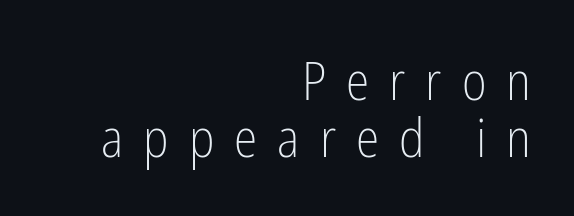
Serif or sans? Sans — the stroke terminals are bare. Any mark beneath the type? The region is blank. These glyphs show unthickened strokes, regular width or finer. Style check: upright. The rendering anchors every line to the right-hand side.
